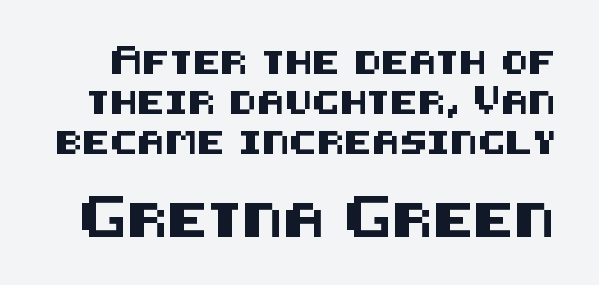
Q: Is the text italic (slanted)? A: No, it is upright.
Q: Is the typeface a serif or a sans-serif typeface? A: Sans-serif.
Q: Is the text underlined? A: No.
Q: Is the spacing between letters normal or unusually wide? A: Normal.
Q: Which block of text is set in a larger size, the first (top) or the second (bottom)? A: The second (bottom) one.
Q: Width (condensed, normal, or wide)? A: Normal.
Q: Stroke contrast? A: Medium.
Q: x-height? A: Large.
